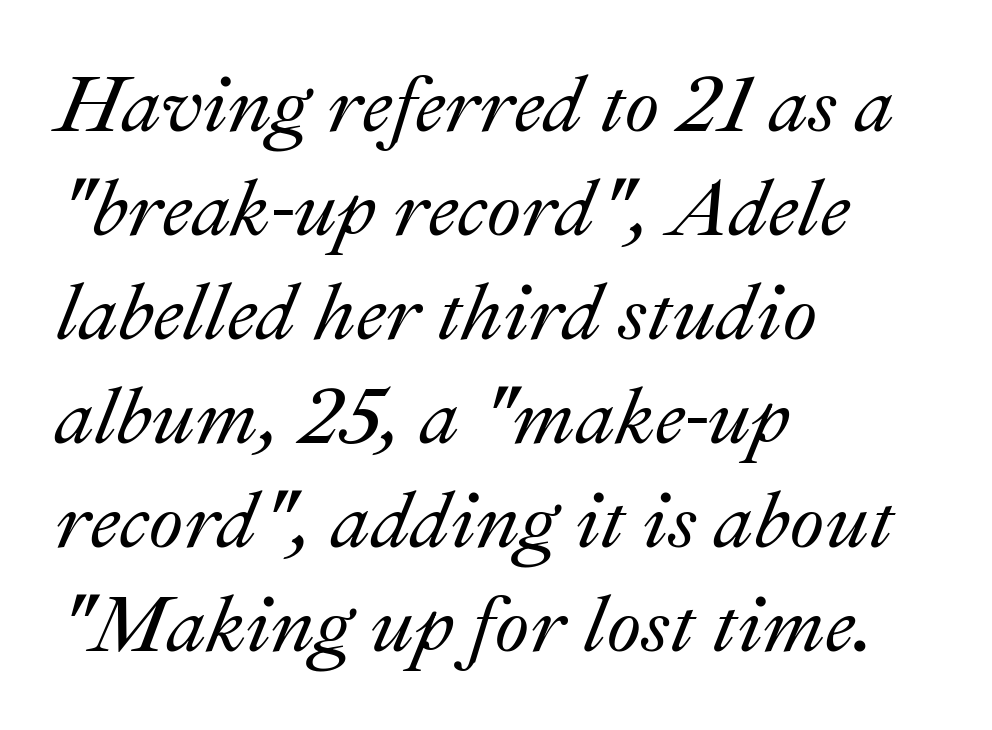
The text block is weighted toward the left margin, trailing off unevenly rightward. You could not count columns in this text — the font is proportionally spaced. The face used here has a pronounced slope to its letters. Honestly, there is no underline to notice here at all.
